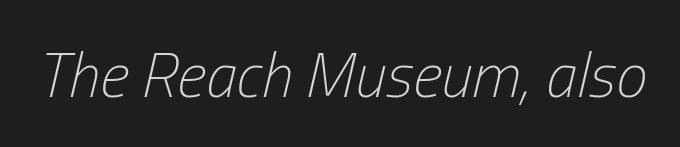
Q: Is the text bold? A: No.
Q: Is the text italic (slanted)? A: Yes, it leans right by about 13 degrees.
Q: Is the text underlined? A: No.
Q: Is the spacing between letters normal or unusually wide? A: Normal.
Q: Width (condensed, normal, or wide)? A: Condensed.
Q: Stroke contrast? A: Low.
Q: x-height? A: Medium.
Q: Monospaced? A: No.
